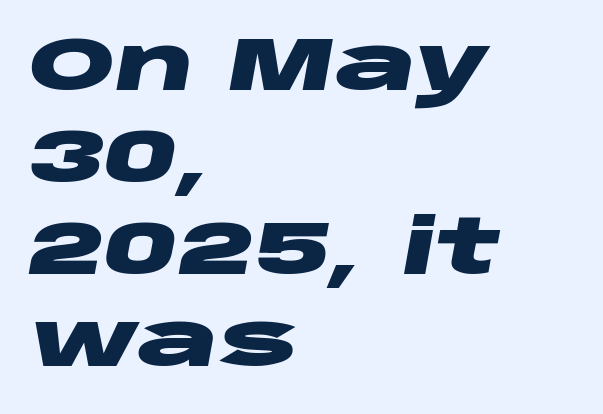
The image shows 76 px heavy, wide type, italic (leaning right); set left-aligned, line spacing 1.21x, normal letter spacing, not underlined; low stroke contrast and a large x-height.
